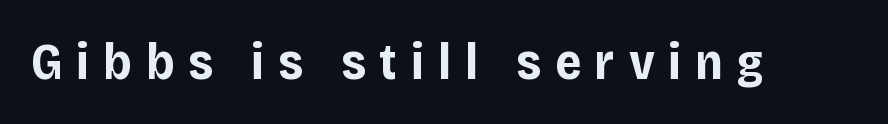
The image shows 51 px bold sans-serif type, upright; set unusually wide letter spacing (+0.27 em), not underlined; low stroke contrast and a large x-height.
